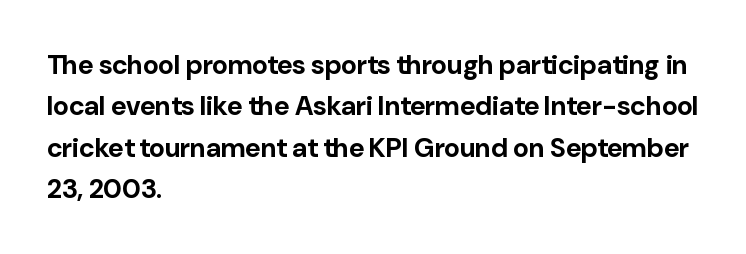
This block has exactly the height ordinary leading produces. The letterforms sit shoulder to shoulder at normal distance. On the weight axis this lands at bold, roughly 700. Line beginnings align vertically; line endings do not. A roman cut, with each character standing at attention.
